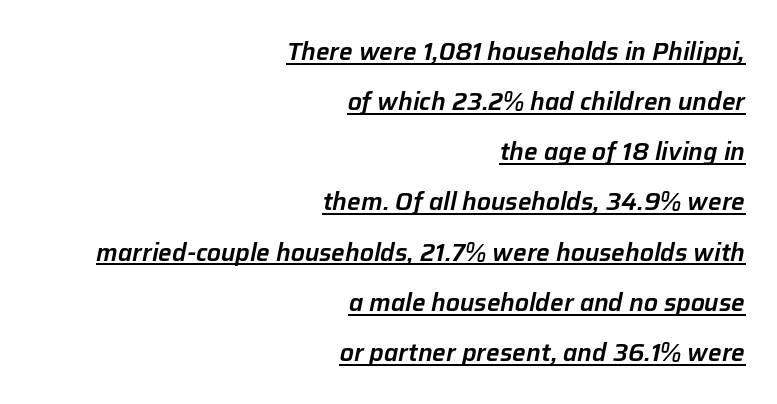
Q: Is the text italic (slanted)? A: Yes, it leans right by about 12 degrees.
Q: Is the text underlined? A: Yes.
Q: How is the paragraph aligned? A: Right-aligned.
Q: Is the spacing between letters normal or unusually wide? A: Normal.
Q: Is the spacing between lines tight, normal or loose? A: Loose.
